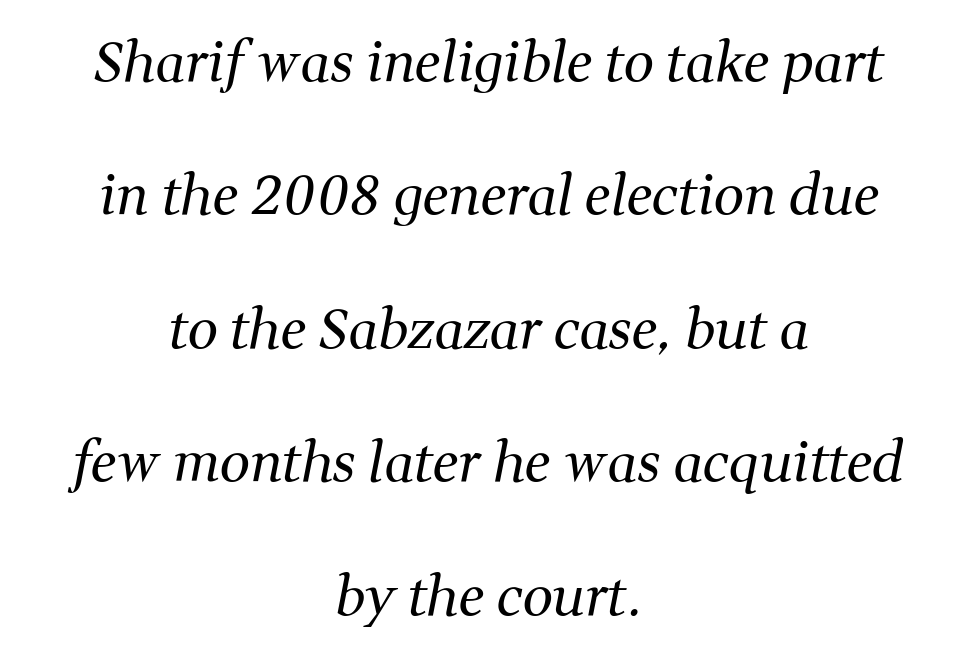
Q: Is the text bold? A: No.
Q: Is the text italic (slanted)? A: Yes, it leans right by about 11 degrees.
Q: Is the typeface a serif or a sans-serif typeface? A: Serif.
Q: Is the text underlined? A: No.
Q: How is the paragraph aligned? A: Centered.
Q: Is the spacing between letters normal or unusually wide? A: Normal.
Q: Is the spacing between lines tight, normal or loose? A: Loose.
Q: Width (condensed, normal, or wide)? A: Normal.
Q: Stroke contrast? A: Medium.
Q: x-height? A: Medium.
Q: Monospaced? A: No.
